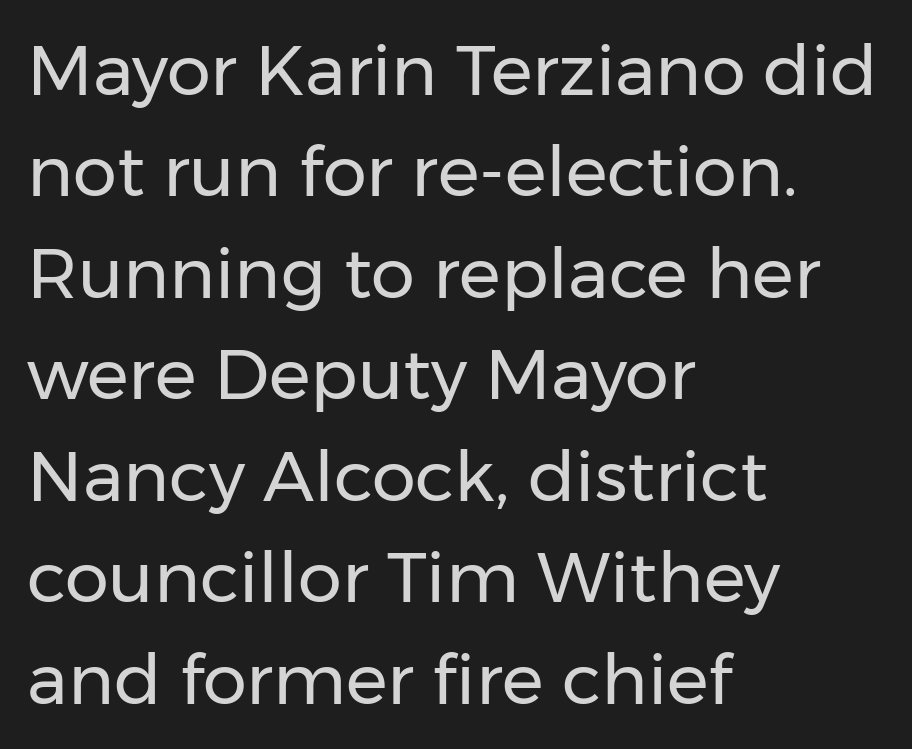
Q: Is the text bold? A: No.
Q: Is the text italic (slanted)? A: No, it is upright.
Q: Is the typeface a serif or a sans-serif typeface? A: Sans-serif.
Q: Is the text underlined? A: No.
Q: How is the paragraph aligned? A: Left-aligned.
Q: Is the spacing between letters normal or unusually wide? A: Normal.
Q: Is the spacing between lines tight, normal or loose? A: Normal.
Q: Width (condensed, normal, or wide)? A: Normal.
Q: Stroke contrast? A: Low.
Q: x-height? A: Medium.
Q: Monospaced? A: No.
